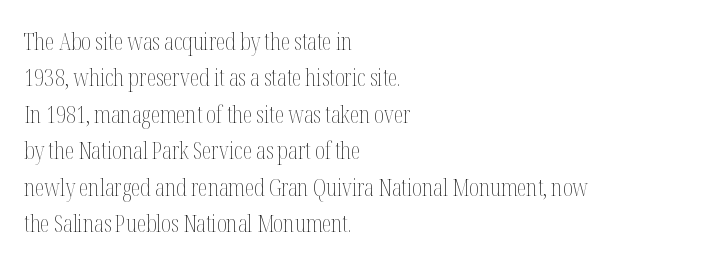
Q: Is the text bold? A: No.
Q: Is the text italic (slanted)? A: No, it is upright.
Q: Is the text underlined? A: No.
Q: How is the paragraph aligned? A: Left-aligned.
Q: Is the spacing between letters normal or unusually wide? A: Normal.
Q: Is the spacing between lines tight, normal or loose? A: Normal.
